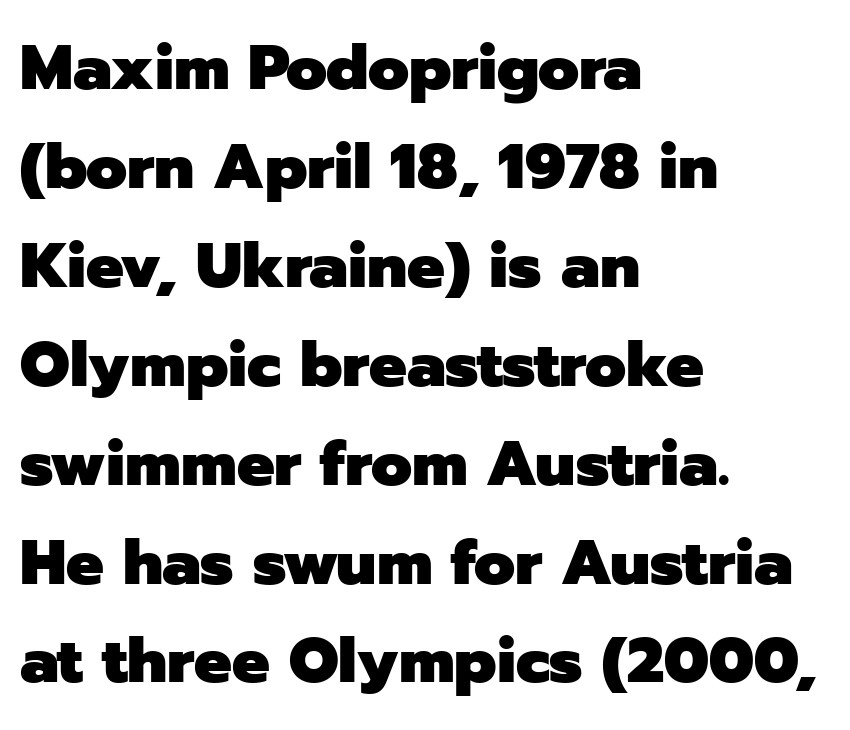
The image shows 63 px heavy sans-serif type, upright; set left-aligned, normal line spacing (1.57x), normal letter spacing, not underlined; low stroke contrast and a medium x-height.
